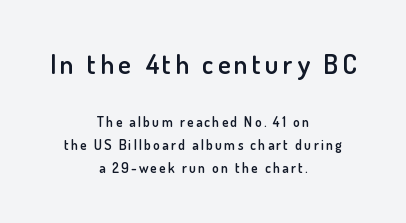
One glance says typical: line gaps are just what's usual. The foot of each line stays bare and open. The designer gave the opening block more size than the closing block. If you folded the block vertically in half, each line would mirror itself in length. These words are printed semibold, heavier than regular yet not bold. It's the straight-up-and-down kind of type.
